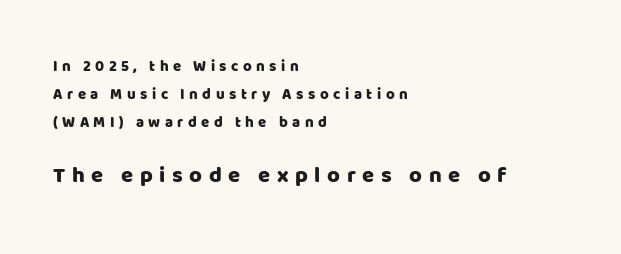
The image shows 22 px text type, upright; set left-aligned, line spacing 1.87x, unusually wide letter spacing (+0.3 em), not underlined; the second (bottom) block is 1.47x larger.
